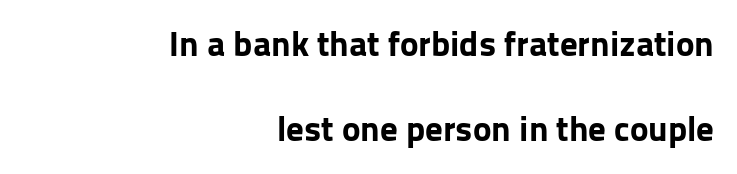
In CSS terms this would be text-align: right. This is sans-serif lettering, the kind often seen on screens and signage. It's the straight-up-and-down kind of type. The passage shown is emphatically bold.
